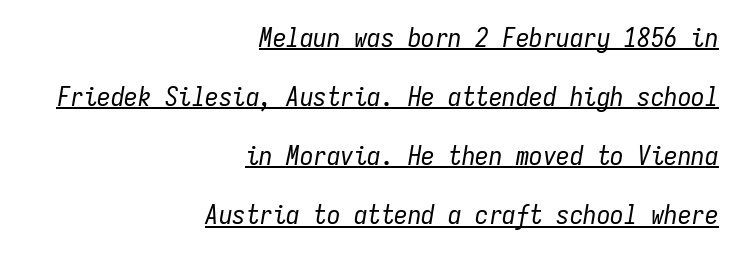
{"italic": "yes", "lean": "right", "slant_degrees": 9, "bold": "no", "underline": "yes", "align": "right", "line_spacing": "loose", "line_spacing_ratio": 2.19, "letter_spacing": "normal", "letter_spacing_em": 0.0, "glyph_px": 27}
